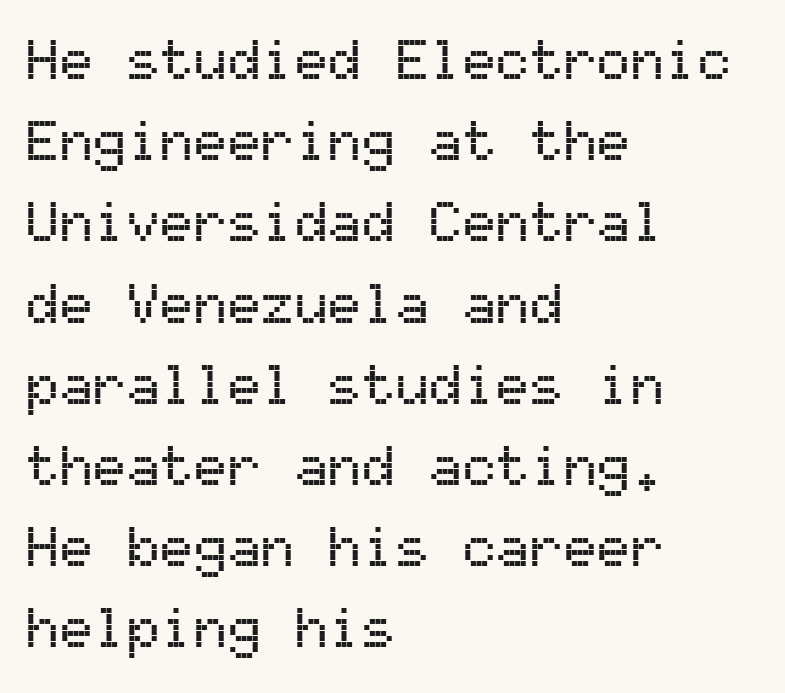
Q: Is the text italic (slanted)? A: No, it is upright.
Q: Is the typeface a serif or a sans-serif typeface? A: Sans-serif.
Q: Is the text underlined? A: No.
Q: How is the paragraph aligned? A: Left-aligned.
Q: Is the spacing between letters normal or unusually wide? A: Normal.
Q: Is the spacing between lines tight, normal or loose? A: Normal.
Q: Width (condensed, normal, or wide)? A: Normal.
Q: Stroke contrast? A: Medium.
Q: x-height? A: Medium.
Q: Monospaced? A: Yes.
